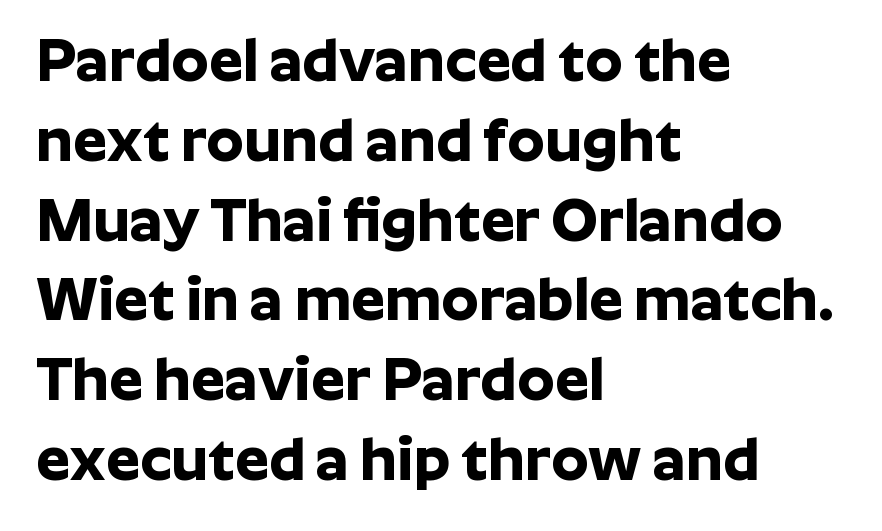
The image shows 60 px bold sans-serif type, upright; set left-aligned, normal line spacing (1.33x), normal letter spacing, not underlined; low stroke contrast and a medium x-height.
